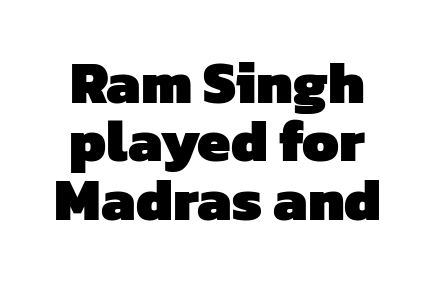
The lines are quadded center. Character widths vary here, with narrow letters taking less room than wide ones. The type family on display is of the sans-serif kind. The horizontal fit of the characters is conventional and even. Unmarked baselines from the first word to the last.
